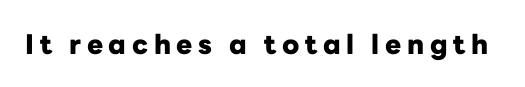
Vertical strokes here are truly vertical. Caption: bold face, heavy strokes. Unmarked baselines from the first word to the last. Substantial extra tracking has been applied to these lines.
